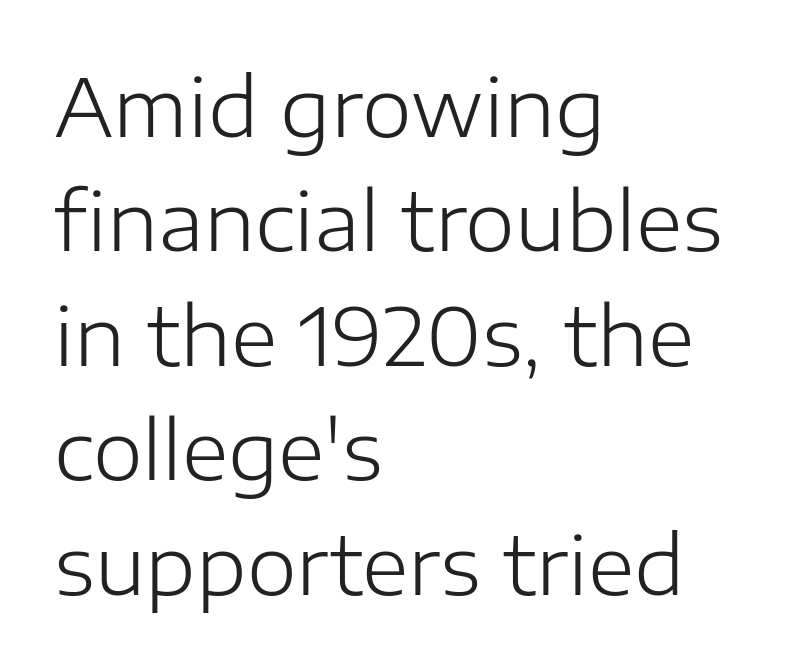
{"serif": "no", "italic": "no", "bold": "no", "weight": "light", "width": "normal", "stroke_contrast": "low", "x_height": "medium", "monospaced": "no", "underline": "no", "align": "left", "line_spacing": "normal", "line_spacing_ratio": 1.43, "letter_spacing": "normal", "letter_spacing_em": 0.0, "glyph_px": 80}
